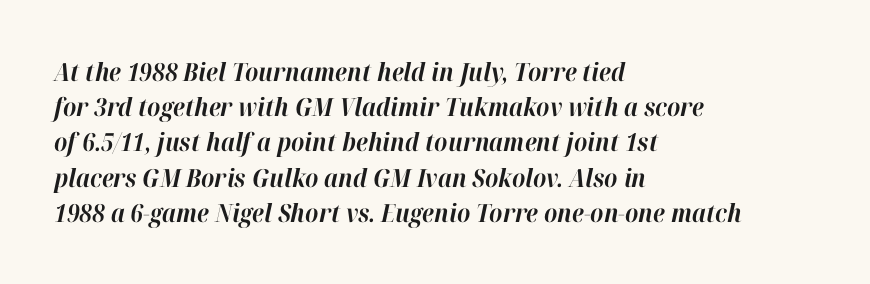
The image shows 25 px bold type, italic (leaning right); set left-aligned, normal line spacing (1.41x), normal letter spacing, not underlined.
